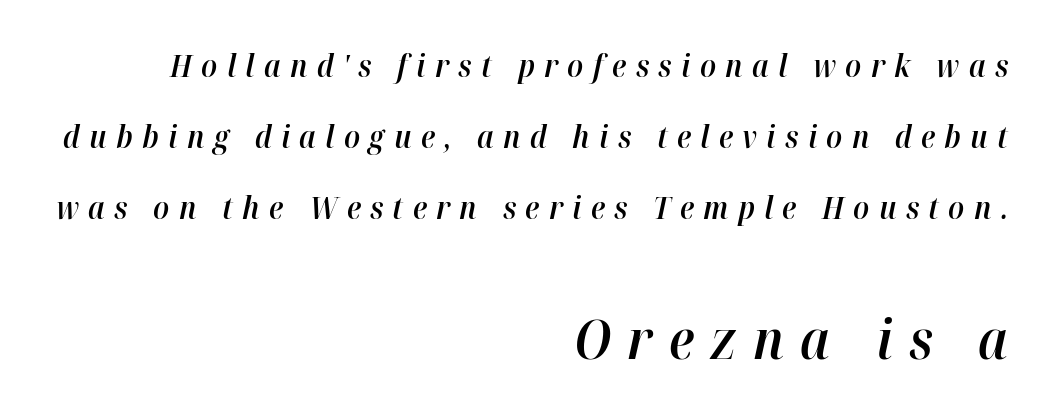
{"italic": "yes", "lean": "right", "slant_degrees": 12, "bold": "semi", "weight": "semibold", "width": "normal", "stroke_contrast": "high", "x_height": "medium", "monospaced": "no", "underline": "no", "align": "right", "line_spacing": "loose", "line_spacing_ratio": 2.29, "letter_spacing": "wide", "letter_spacing_em": 0.3, "larger_block": "second", "size_ratio": 1.77, "glyph_px": 55}
